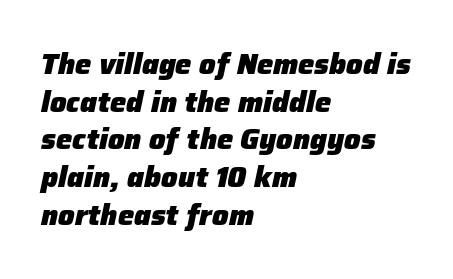
The image shows 29 px heavy type, italic (leaning right); set left-aligned, normal line spacing (1.3x), normal letter spacing, not underlined; low stroke contrast and a medium x-height.
